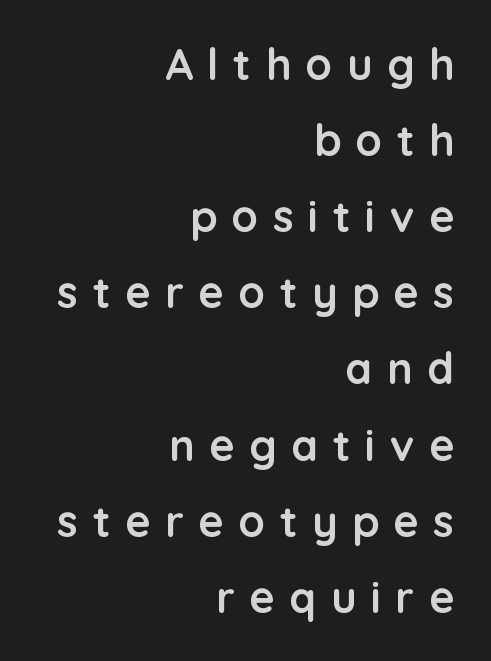
{"serif": "no", "italic": "no", "bold": "yes", "weight": "semibold", "width": "normal", "stroke_contrast": "low", "x_height": "medium", "monospaced": "no", "underline": "no", "align": "right", "line_spacing_ratio": 1.77, "letter_spacing": "wide", "letter_spacing_em": 0.34, "glyph_px": 43}
